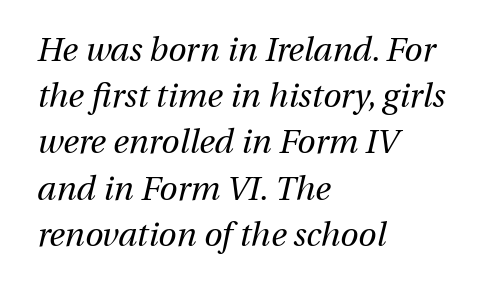
The image shows 33 px regular-weight type, italic (leaning right); set left-aligned, normal line spacing (1.4x), normal letter spacing, not underlined; medium stroke contrast and a medium x-height.
